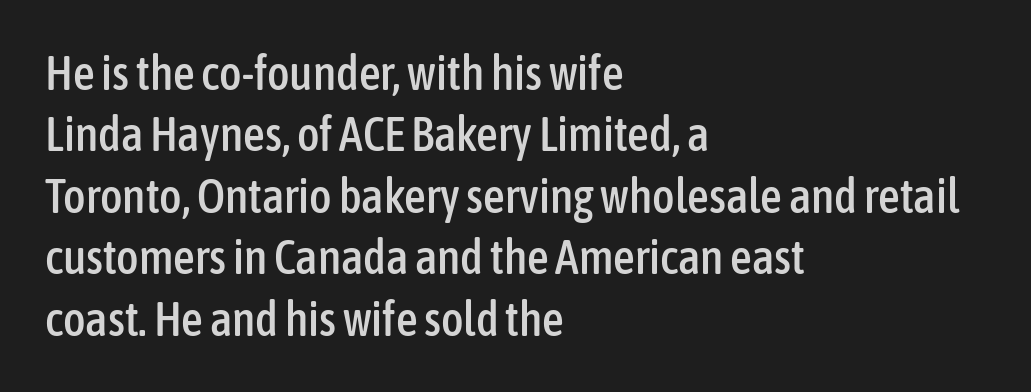
The letters carry no serifs — their stems end cleanly without finishing strokes. Caption: multi-line text, flush left, ragged right. Characters follow at the spacing the type designer built in. The vertical gap from one line to the next is medium. A roman cut, with each character standing at attention. You could not count columns in this text — the font is proportionally spaced.
